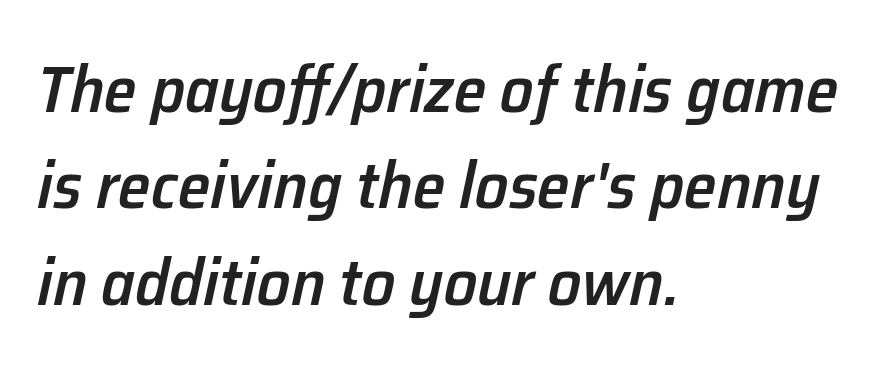
The image shows 66 px semibold type, italic (leaning right); set left-aligned, normal line spacing (1.46x), normal letter spacing, not underlined; low stroke contrast and a medium x-height.
